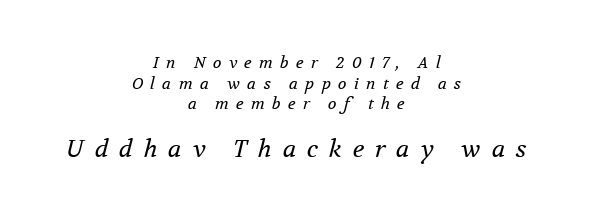
The image shows 24 px text type, italic (leaning right); set centered, normal line spacing (1.29x), unusually wide letter spacing (+0.45 em), not underlined; the second (bottom) block is 1.5x larger.
